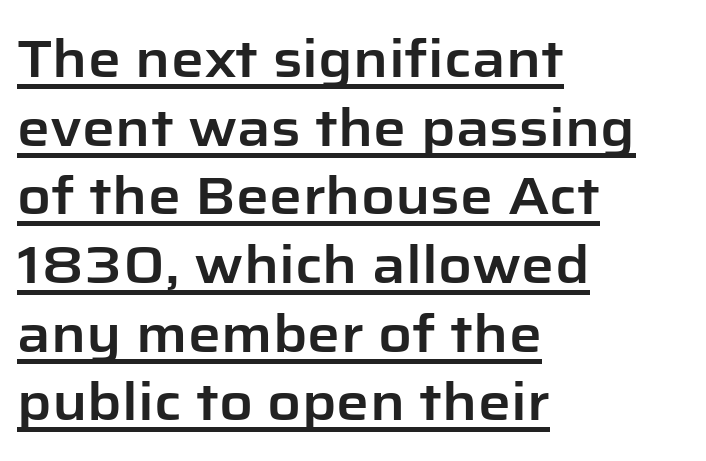
The image shows 52 px sans-serif type, upright; set left-aligned, normal line spacing (1.32x), normal letter spacing, underlined; low stroke contrast and a medium x-height.
